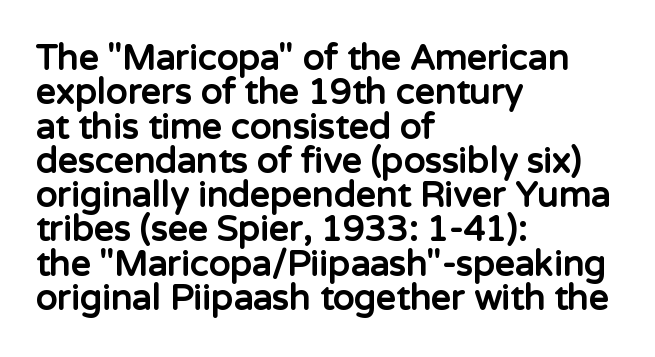
A typesetter would mark this as roman, not italic. Bare-footed words on every line. The lines are quadded left. Vertical spacing — tight. The line texture is even and compact thanks to regular tracking. Note: no serifs on the glyphs.
